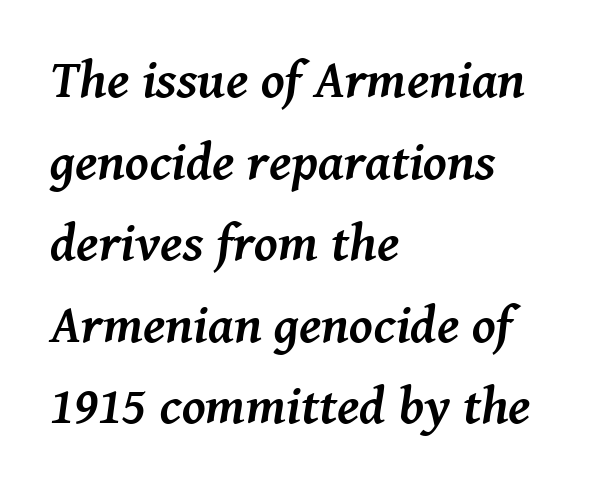
{"serif": "yes", "italic": "yes", "lean": "right", "slant_degrees": 8, "bold": "yes", "weight": "semibold", "width": "normal", "stroke_contrast": "medium", "x_height": "medium", "monospaced": "no", "underline": "no", "align": "left", "line_spacing": "normal", "line_spacing_ratio": 1.54, "letter_spacing": "normal", "letter_spacing_em": 0.0, "glyph_px": 53}
